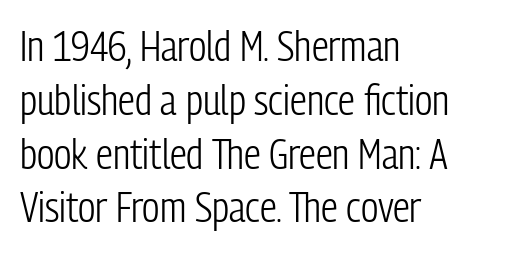
The image shows 42 px light, condensed sans-serif type, upright; set left-aligned, normal line spacing (1.28x), normal letter spacing, not underlined; low stroke contrast and a medium x-height.
